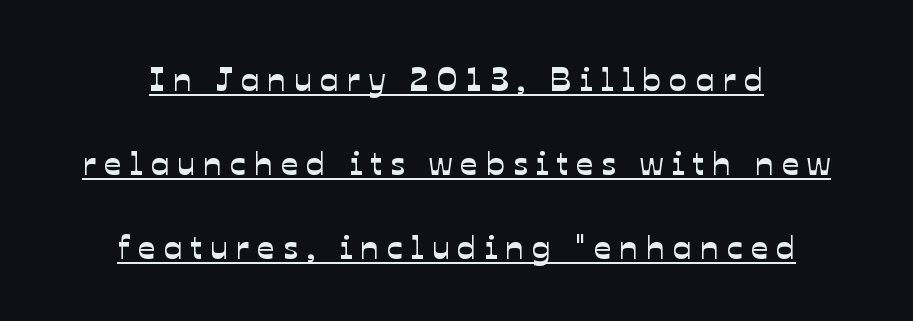
Q: Is the typeface a serif or a sans-serif typeface? A: Sans-serif.
Q: Is the text underlined? A: Yes.
Q: How is the paragraph aligned? A: Centered.
Q: Is the spacing between letters normal or unusually wide? A: Unusually wide.
Q: Is the spacing between lines tight, normal or loose? A: Loose.
Q: Width (condensed, normal, or wide)? A: Normal.
Q: Stroke contrast? A: Low.
Q: x-height? A: Medium.
Q: Monospaced? A: No.
